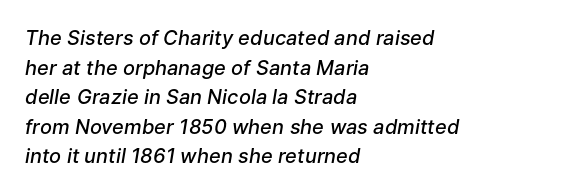
The image shows 20 px text type, italic (leaning right); set left-aligned, normal line spacing (1.48x), normal letter spacing, not underlined.
